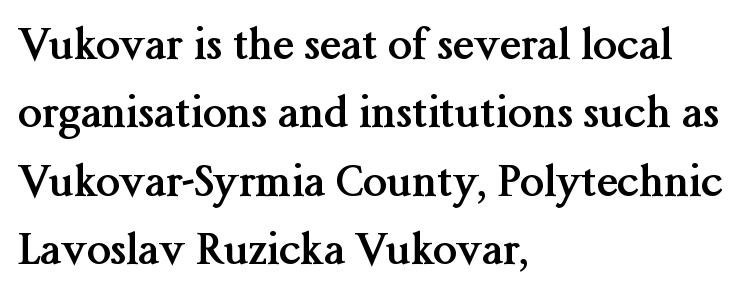
{"serif": "yes", "italic": "no", "bold": "yes", "weight": "semibold", "width": "normal", "stroke_contrast": "medium", "x_height": "medium", "monospaced": "no", "underline": "no", "align": "left", "line_spacing": "normal", "line_spacing_ratio": 1.59, "letter_spacing": "normal", "letter_spacing_em": 0.0, "glyph_px": 43}
